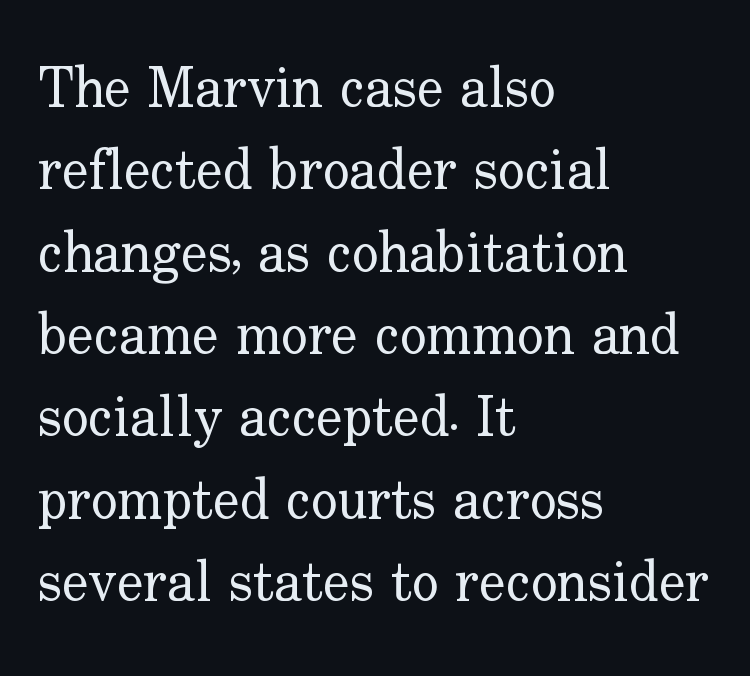
The image shows 56 px regular-weight serif type, upright; set left-aligned, normal line spacing (1.47x), normal letter spacing, not underlined; low stroke contrast and a small x-height.
